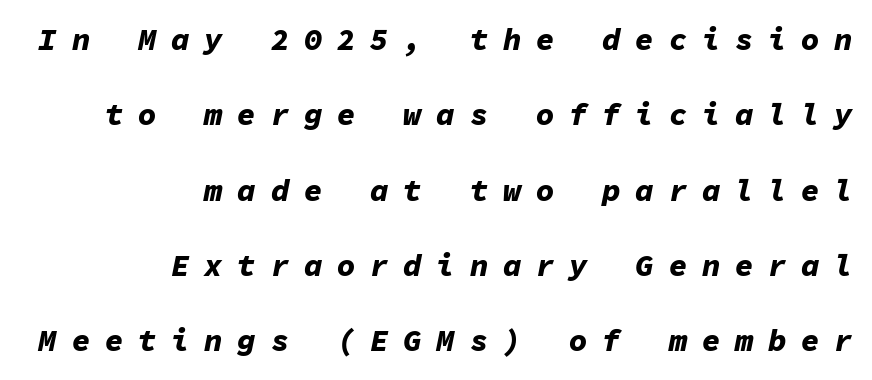
The image shows 31 px bold type, italic (leaning right), monospaced; set right-aligned, loose line spacing (2.43x), unusually wide letter spacing (+0.47 em), not underlined; low stroke contrast and a medium x-height.
